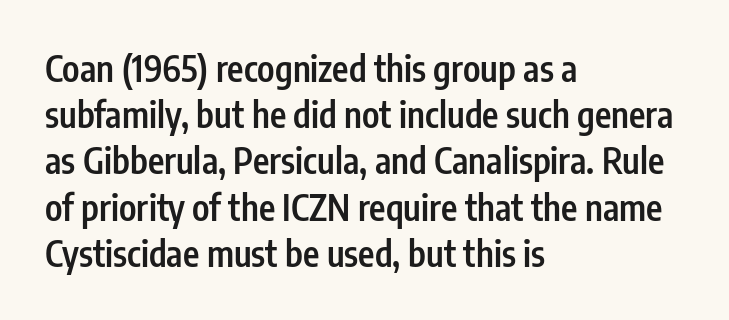
The image shows 35 px semibold, condensed sans-serif type, upright; set left-aligned, normal line spacing (1.32x), normal letter spacing, not underlined; low stroke contrast and a medium x-height.
